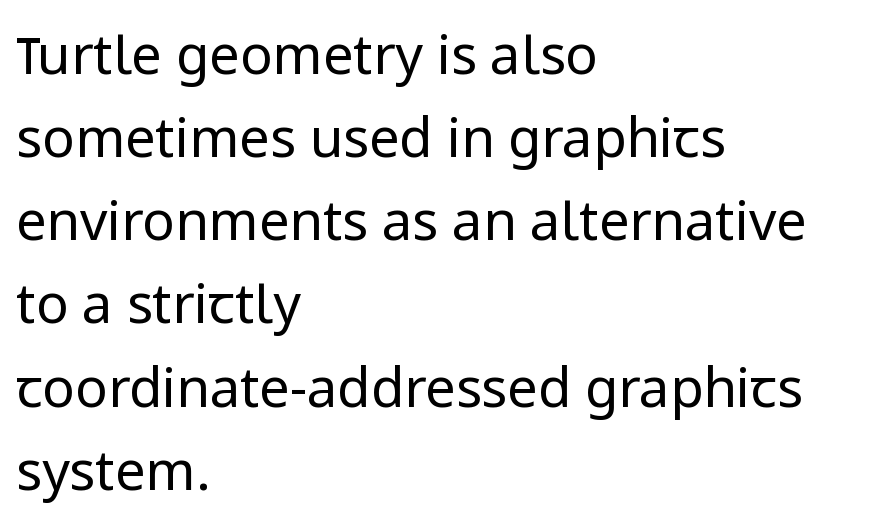
Left-aligned paragraph, ragged on the right. The line texture is even and compact thanks to regular tracking. Whoever set this chose a conventional vertical rhythm. Glance below the letters and you will spot only blank space. You could not count columns in this text — the font is proportionally spaced.
